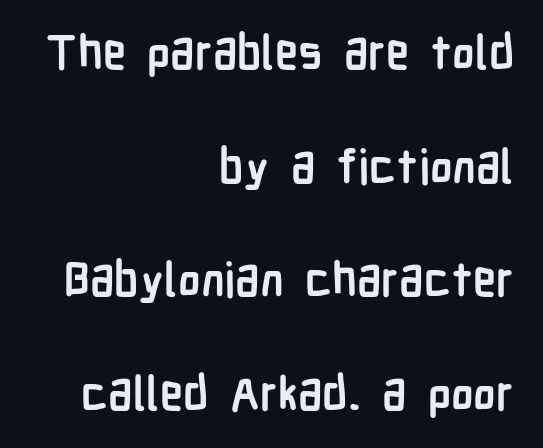
Q: Is the text bold? A: Yes.
Q: Is the text italic (slanted)? A: No, it is upright.
Q: Is the typeface a serif or a sans-serif typeface? A: Sans-serif.
Q: Is the text underlined? A: No.
Q: How is the paragraph aligned? A: Right-aligned.
Q: Is the spacing between letters normal or unusually wide? A: Normal.
Q: Is the spacing between lines tight, normal or loose? A: Loose.
Q: Width (condensed, normal, or wide)? A: Condensed.
Q: Stroke contrast? A: Low.
Q: x-height? A: Medium.
Q: Monospaced? A: No.
